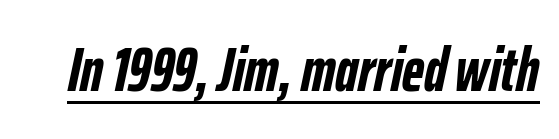
Here the designer chose a conventional face with non-uniform glyph widths. Stroke thickness is high; the sample reads as a true bold. Does a line run under the words? Yes, clearly. The type is set solid horizontally, with unmodified tracking. Rendered with sloped, italic letterforms.
